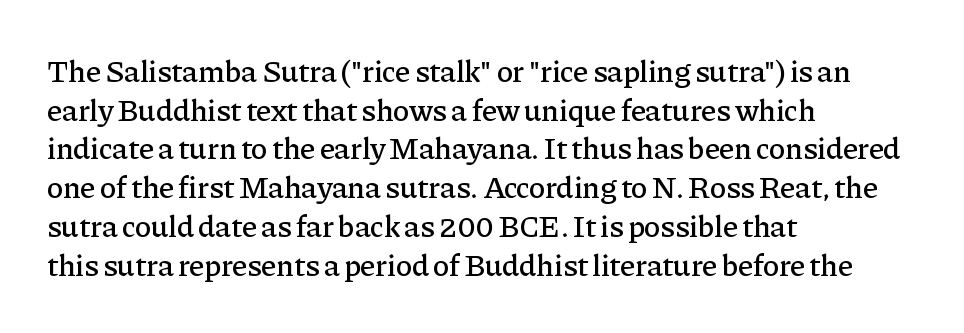
{"serif": "yes", "italic": "no", "width": "normal", "stroke_contrast": "low", "x_height": "medium", "monospaced": "no", "underline": "no", "align": "left", "line_spacing": "normal", "line_spacing_ratio": 1.25, "letter_spacing": "normal", "letter_spacing_em": 0.0, "glyph_px": 31}
